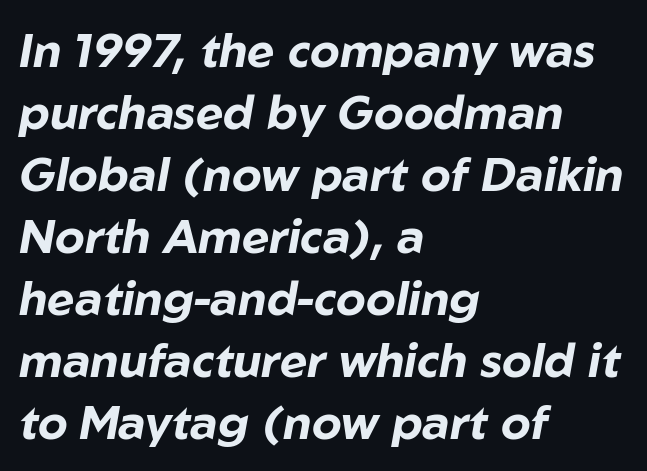
{"italic": "yes", "lean": "right", "slant_degrees": 10, "bold": "yes", "weight": "bold", "width": "normal", "stroke_contrast": "low", "x_height": "medium", "monospaced": "no", "underline": "no", "align": "left", "line_spacing": "normal", "line_spacing_ratio": 1.32, "letter_spacing": "normal", "letter_spacing_em": 0.0, "glyph_px": 47}
